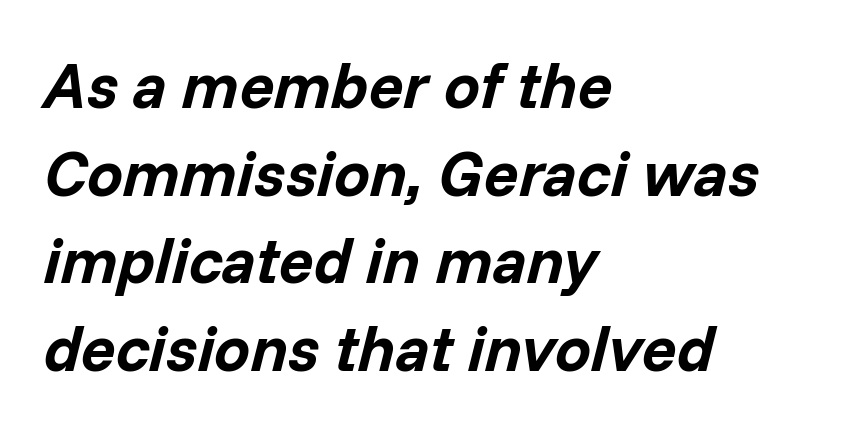
This sample uses plain, unmodified letter spacing. Quick note: underline off. Slant detected: the letters are inclined. These words are printed bold, with thick strokes throughout. Is this a fixed-width face? No — the glyphs have proportional, varying widths. Horizontal alignment here is leftward, the default for most running prose.
